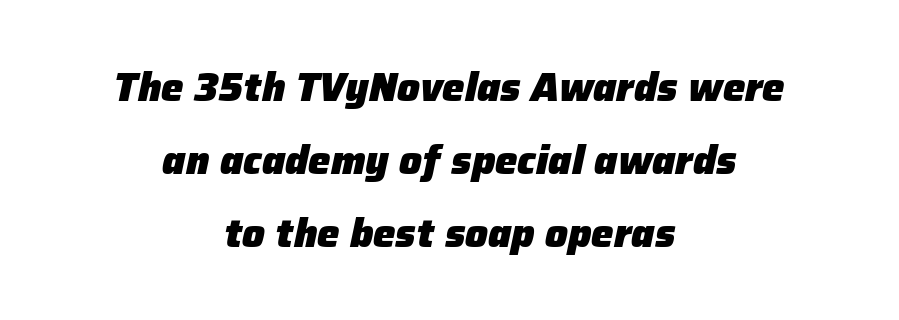
Style check: oblique. Compared with typical body copy, the letter spacing here is the same. Looks like regular typesetting: each glyph gets only the width it needs. In CSS terms this would be text-align: center. Words float on clear page, feet unadorned.
